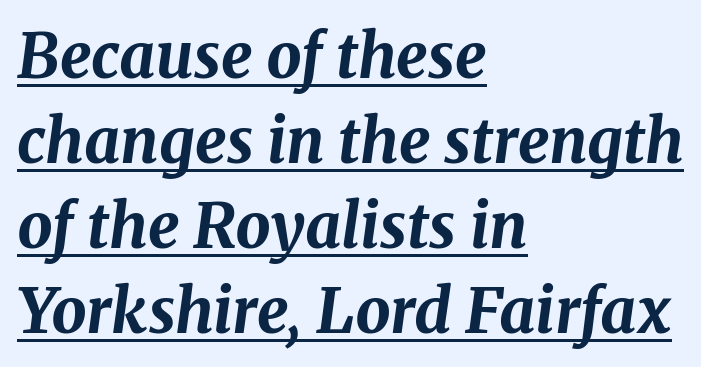
The image shows 62 px bold type, italic (leaning right); set left-aligned, normal line spacing (1.37x), normal letter spacing, underlined; medium stroke contrast and a medium x-height.
